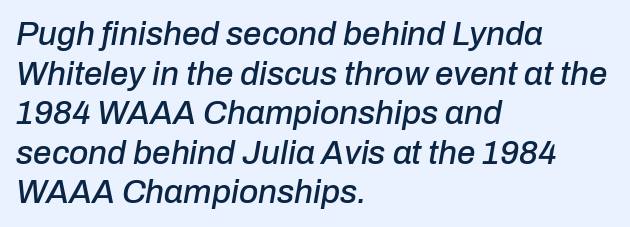
{"italic": "yes", "lean": "right", "slant_degrees": 10, "width": "normal", "stroke_contrast": "low", "x_height": "medium", "monospaced": "no", "underline": "no", "align": "left", "line_spacing_ratio": 1.2, "letter_spacing": "normal", "letter_spacing_em": 0.0, "glyph_px": 33}
